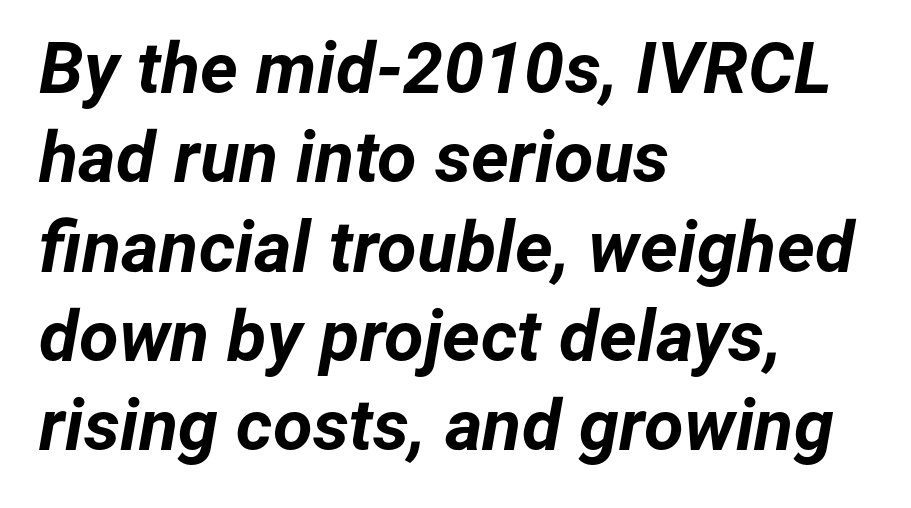
This rendering leaves character spacing at its baseline value. Check under the words: just untouched page. Observe the lean: these are italic letterforms. A student would call this left alignment; a typographer would say flush left, rag right. Set as a true bold cut, around the 700 mark. Looks like regular typesetting: each glyph gets only the width it needs.
